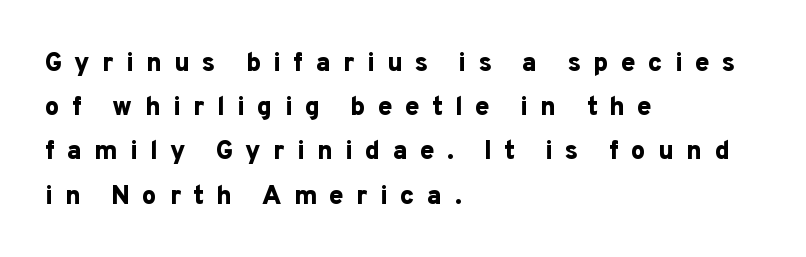
{"italic": "no", "bold": "yes", "underline": "no", "align": "left", "line_spacing": "normal", "line_spacing_ratio": 1.7, "letter_spacing": "wide", "letter_spacing_em": 0.47, "glyph_px": 26}
